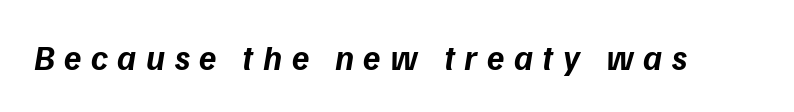
{"serif": "no", "bold": "yes", "weight": "bold", "width": "normal", "stroke_contrast": "low", "x_height": "medium", "monospaced": "no", "underline": "no", "letter_spacing": "wide", "letter_spacing_em": 0.27, "glyph_px": 35}
